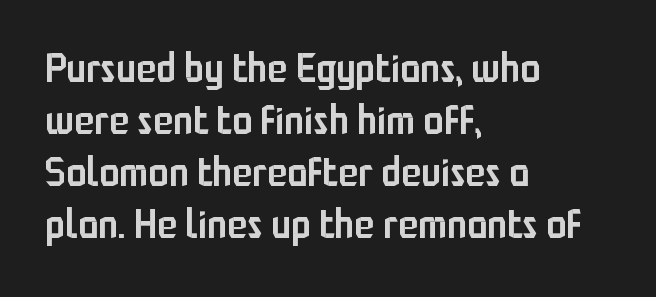
Unlike italic type, these characters show no tilt at all. Honestly, the letter spacing is just normal — you wouldn't notice it. Underlining? Definitely not there. The font family rendered here belongs to the sans-serif group.
